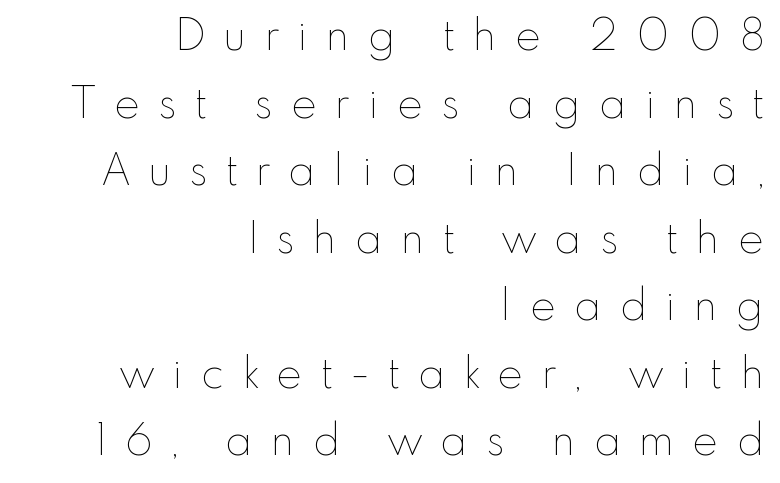
The baseline area is clear. The type is letterspaced generously, with wide tracking. The letters stand upright; this is a roman face. Is this a heavy cut? Hardly; it is regular or lighter. The face used here is proportionally spaced, like ordinary book or web type.
